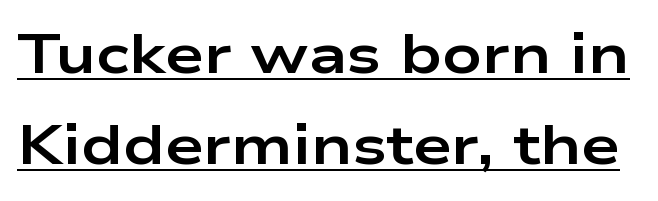
{"serif": "no", "italic": "no", "bold": "yes", "weight": "bold", "width": "wide", "stroke_contrast": "low", "x_height": "medium", "monospaced": "no", "underline": "yes", "line_spacing": "normal", "line_spacing_ratio": 1.65, "letter_spacing": "normal", "letter_spacing_em": 0.0, "glyph_px": 55}
